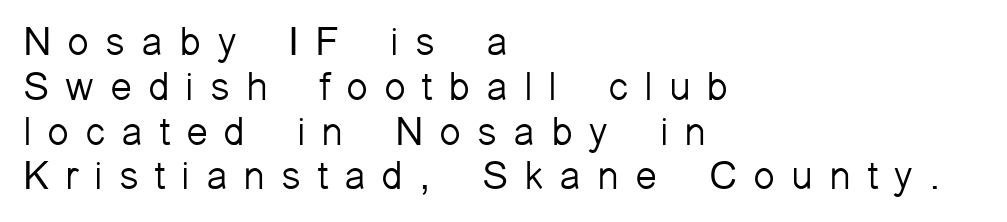
The image shows 40 px light sans-serif type, upright; set left-aligned, tight line spacing (1.12x), unusually wide letter spacing (+0.39 em), not underlined; low stroke contrast and a medium x-height.
